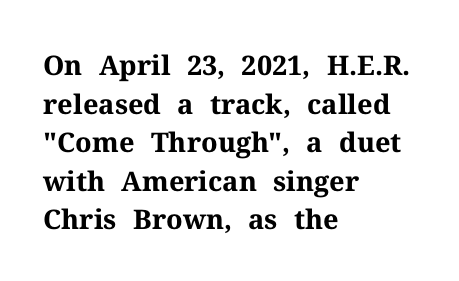
The image shows 27 px bold type, upright; set left-aligned, normal line spacing (1.43x), normal letter spacing, not underlined.
